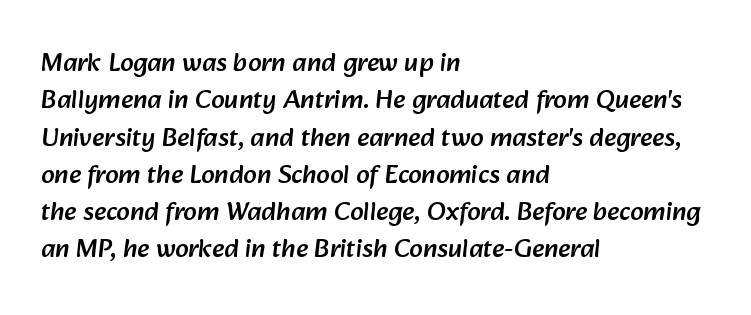
The image shows 27 px text type; set left-aligned, normal line spacing (1.38x), normal letter spacing, not underlined.
